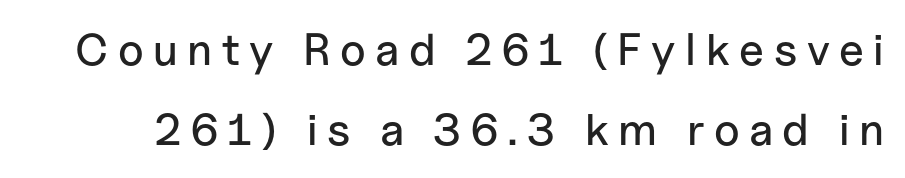
{"serif": "no", "italic": "no", "width": "normal", "stroke_contrast": "low", "x_height": "medium", "monospaced": "no", "underline": "no", "line_spacing_ratio": 1.78, "letter_spacing": "wide", "letter_spacing_em": 0.21, "glyph_px": 45}
